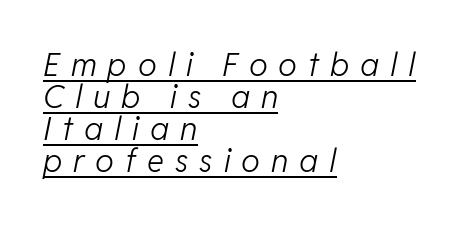
In CSS terms this would be text-align: left. These lines are rendered in a variable-pitch font. Every character sits at an angle, as italics do. Students, observe: this is what under-led, compact text looks like. The strokes carry an ordinary text weight at most.
